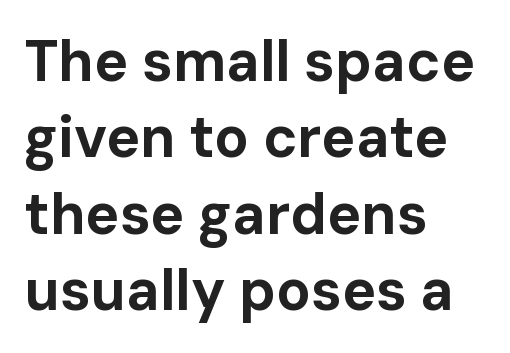
{"serif": "no", "italic": "no", "bold": "yes", "weight": "bold", "width": "normal", "stroke_contrast": "low", "x_height": "medium", "monospaced": "no", "underline": "no", "align": "left", "line_spacing": "normal", "line_spacing_ratio": 1.34, "letter_spacing": "normal", "letter_spacing_em": 0.0, "glyph_px": 57}
